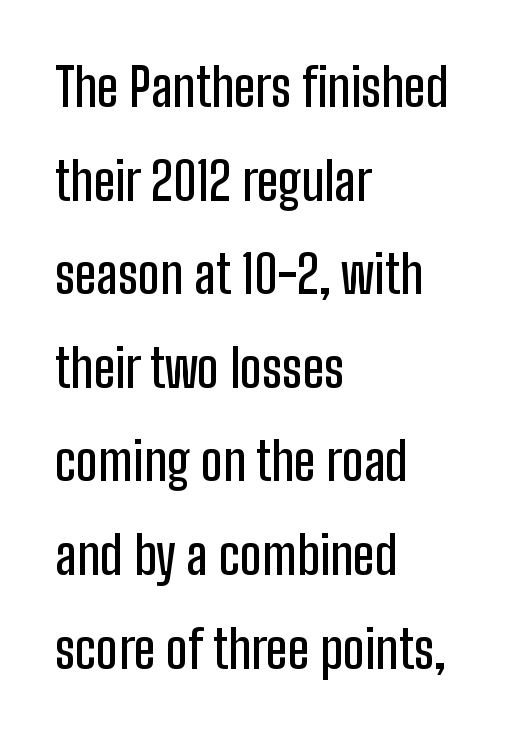
Q: Is the text italic (slanted)? A: No, it is upright.
Q: Is the typeface a serif or a sans-serif typeface? A: Sans-serif.
Q: Is the text underlined? A: No.
Q: How is the paragraph aligned? A: Left-aligned.
Q: Is the spacing between letters normal or unusually wide? A: Normal.
Q: Width (condensed, normal, or wide)? A: Condensed.
Q: Stroke contrast? A: Low.
Q: x-height? A: Medium.
Q: Monospaced? A: No.
